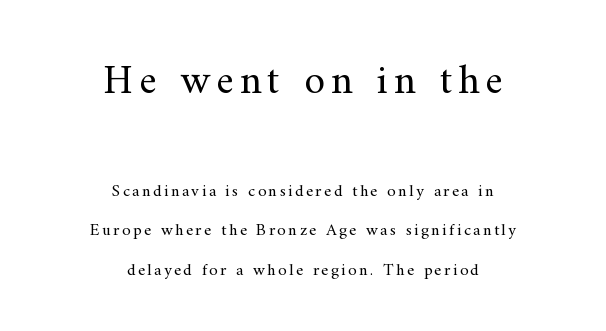
Neither beginnings nor endings align; midpoints do. The letters advance in unequal steps, a hallmark of proportional type. A roman cut, with each character standing at attention. Descender tails drop into unmarked territory. The vertical gap from one line to the next is large.
